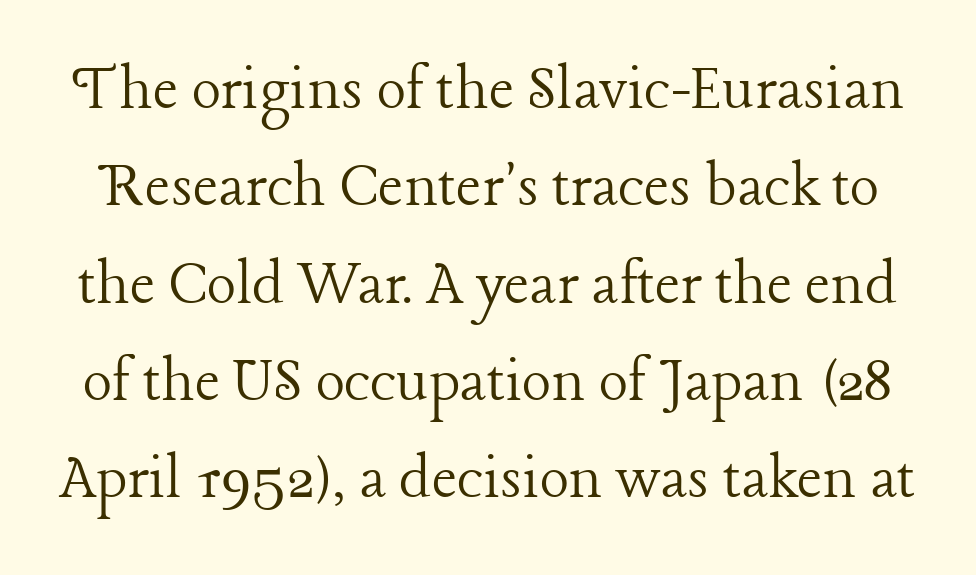
{"serif": "yes", "italic": "no", "bold": "no", "weight": "light", "width": "normal", "stroke_contrast": "low", "x_height": "medium", "monospaced": "no", "underline": "no", "line_spacing": "normal", "line_spacing_ratio": 1.41, "letter_spacing": "normal", "letter_spacing_em": 0.0, "glyph_px": 69}
